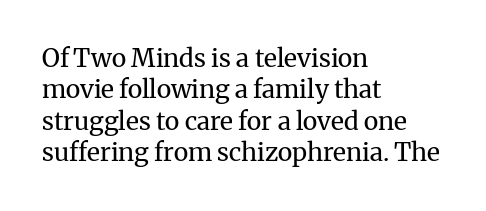
{"italic": "no", "bold": "no", "underline": "no", "align": "left", "line_spacing": "normal", "line_spacing_ratio": 1.26, "letter_spacing": "normal", "letter_spacing_em": 0.0, "glyph_px": 25}
